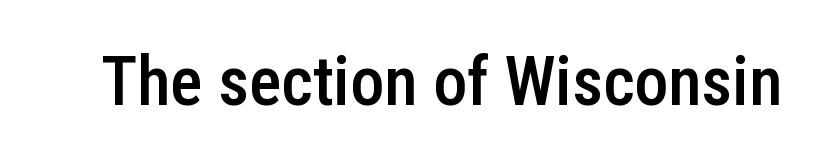
The image shows 68 px semibold, condensed sans-serif type, upright; set normal letter spacing, not underlined; low stroke contrast and a medium x-height.
